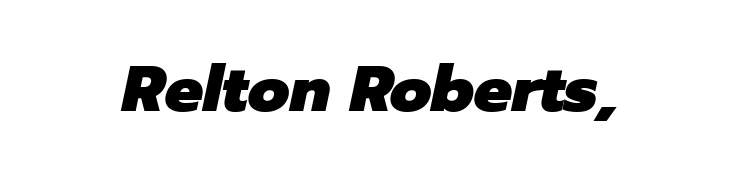
Look at the tracking — it's just the regular setting, nothing added. The strokes are fattened all the way to bold. Decoration check: the copy has no underline. The passage shown is typed in a proportional face where columns would drift. Characters are canted at an angle relative to the baseline's perpendicular.
